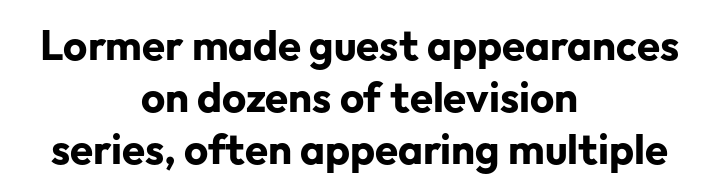
The image shows 42 px bold sans-serif type, upright; set centered, line spacing 1.24x, normal letter spacing, not underlined; low stroke contrast and a medium x-height.
